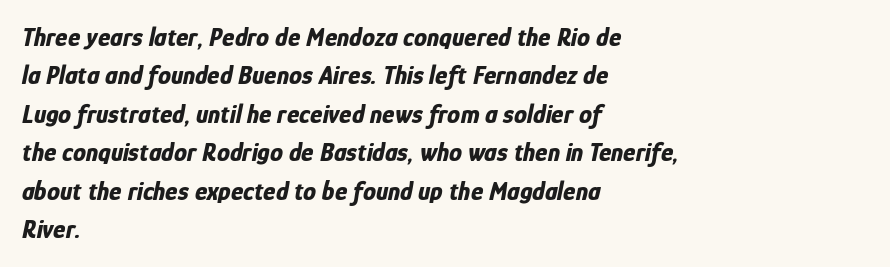
{"italic": "yes", "lean": "right", "slant_degrees": 12, "bold": "yes", "underline": "no", "align": "left", "line_spacing": "normal", "line_spacing_ratio": 1.48, "letter_spacing": "normal", "letter_spacing_em": 0.0, "glyph_px": 26}
